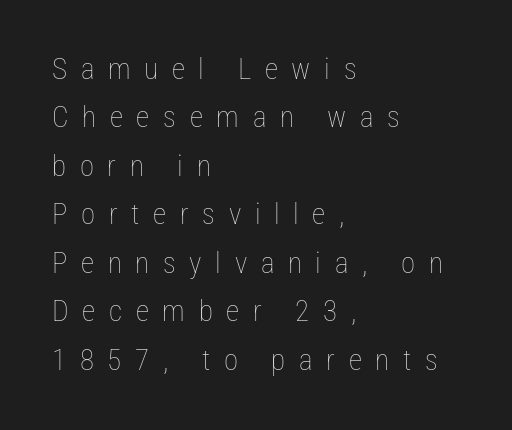
The image shows 29 px thin, condensed type, upright; set left-aligned, normal line spacing (1.67x), unusually wide letter spacing (+0.47 em), not underlined; low stroke contrast and a medium x-height.
